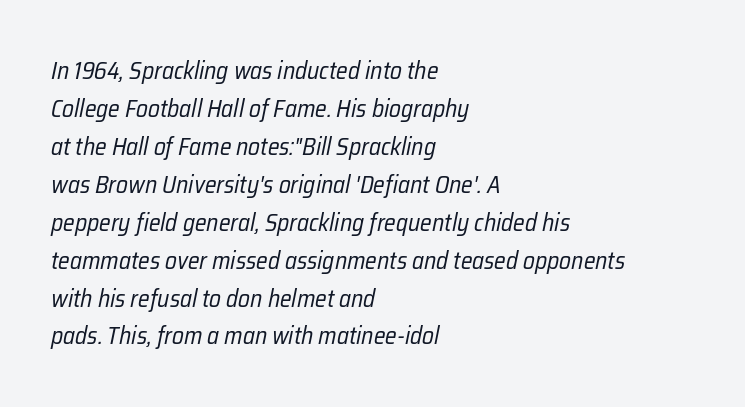
If you measured baseline to baseline, you'd find a middling distance. The weight tops out at a normal text grade. The face used here is rendered with its standard letterfit. A bare baseline throughout the passage.
